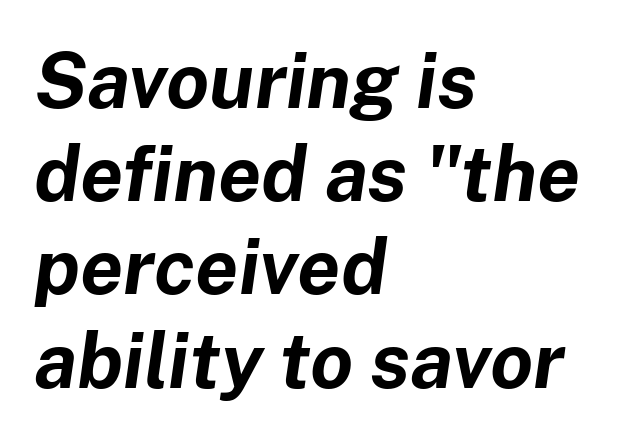
Default kerning and tracking; the words read as compact shapes. The specimen omits any rule beneath the text block's lines. Every letter is thick-stroked: bold, no question. These lines were composed using italics.
